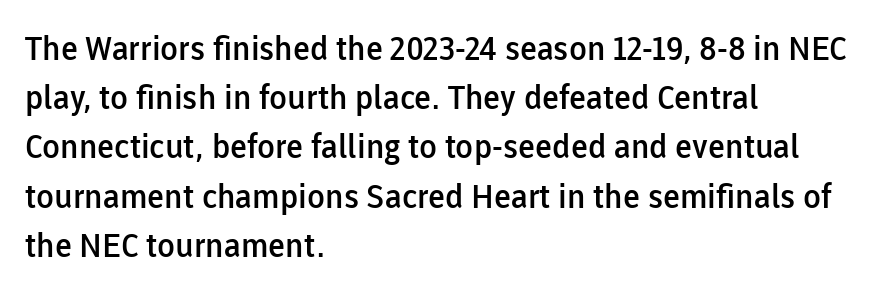
{"serif": "no", "italic": "no", "bold": "semi", "weight": "semibold", "width": "normal", "stroke_contrast": "low", "x_height": "medium", "monospaced": "no", "underline": "no", "align": "left", "line_spacing": "normal", "line_spacing_ratio": 1.49, "letter_spacing": "normal", "letter_spacing_em": 0.0, "glyph_px": 33}
